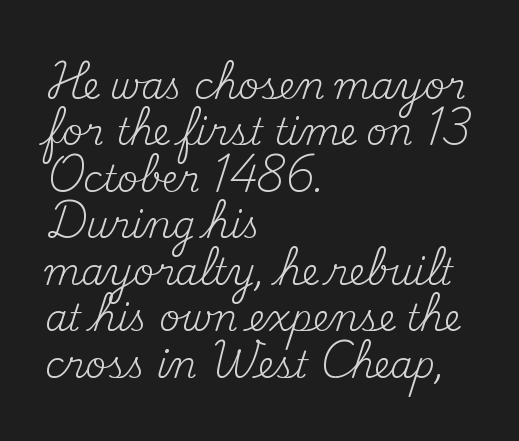
Spacing between characters is what you'd get straight out of the box. Line starts are locked; line ends wander. What's the leading like? Ordinary, nothing unusual.
